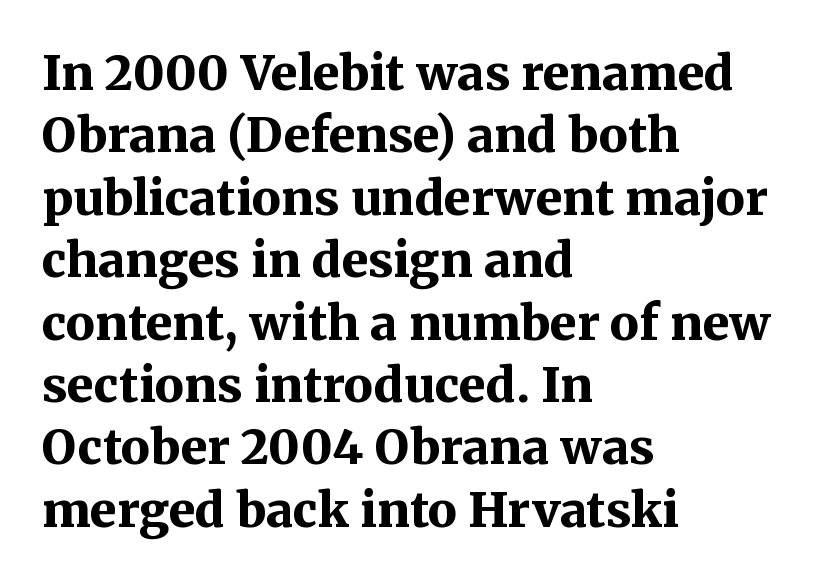
Check where the strokes stop: tiny serifs finish them off. Vertical strokes here are truly vertical. Here the glyphs are tracked normally, forming tight word shapes. Beneath every word, the page is bare. The glyphs have the mass of a bold cut.
